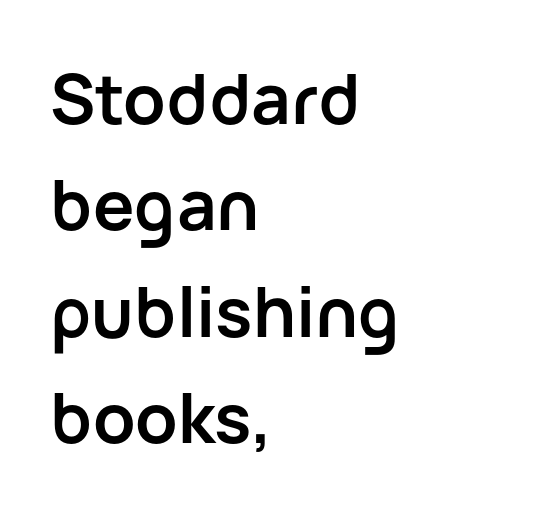
The image shows 69 px semibold sans-serif type, upright; set left-aligned, normal line spacing (1.54x), normal letter spacing, not underlined; low stroke contrast and a medium x-height.
